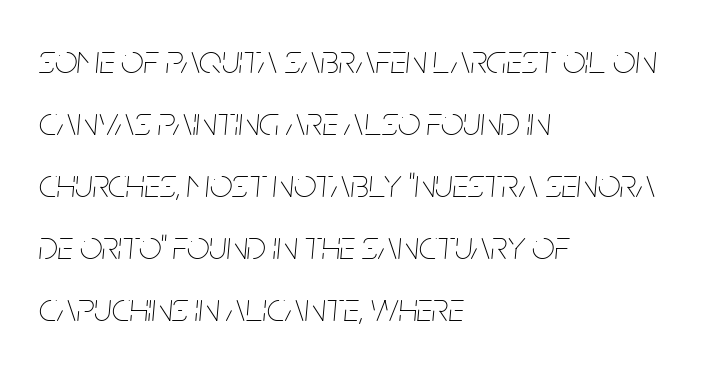
{"italic": "yes", "lean": "right", "slant_degrees": 5, "bold": "no", "weight": "thin", "width": "condensed", "stroke_contrast": "low", "x_height": "large", "monospaced": "no", "underline": "no", "align": "left", "line_spacing": "normal", "line_spacing_ratio": 1.55, "letter_spacing": "normal", "letter_spacing_em": 0.0, "glyph_px": 40}
